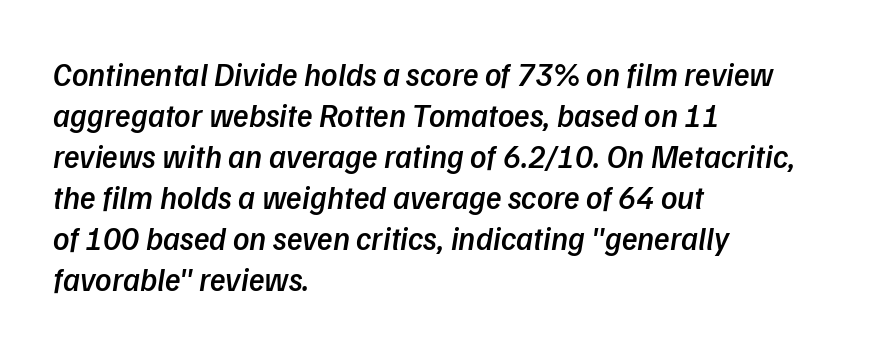
The image shows 32 px semibold type, italic (leaning right); set left-aligned, normal line spacing (1.28x), normal letter spacing, not underlined; low stroke contrast and a medium x-height.
